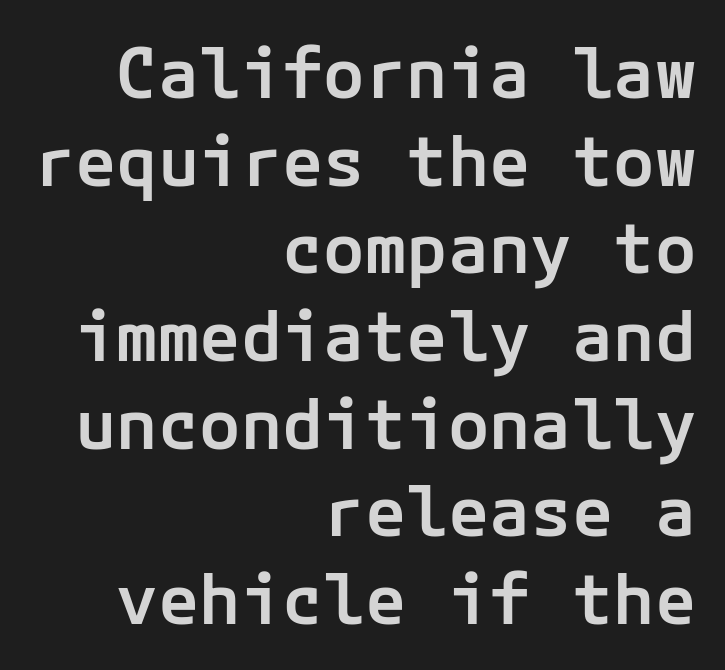
The image shows 69 px semibold sans-serif type, upright; set right-aligned, normal line spacing (1.27x), normal letter spacing, not underlined; low stroke contrast and a medium x-height.
